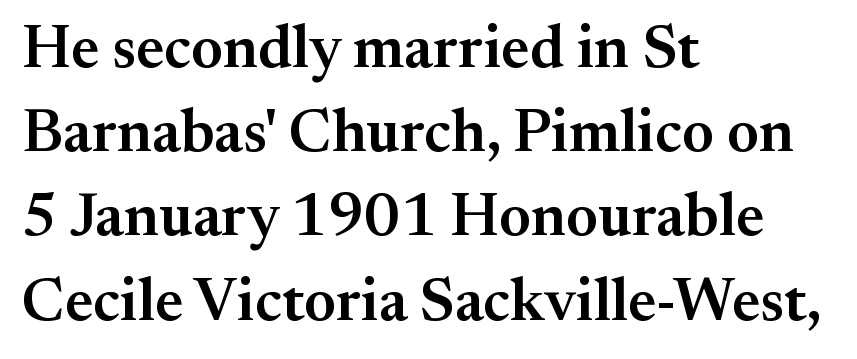
Q: Is the text bold? A: Semi-bold.
Q: Is the text italic (slanted)? A: No, it is upright.
Q: Is the typeface a serif or a sans-serif typeface? A: Serif.
Q: Is the text underlined? A: No.
Q: How is the paragraph aligned? A: Left-aligned.
Q: Is the spacing between letters normal or unusually wide? A: Normal.
Q: Is the spacing between lines tight, normal or loose? A: Normal.
Q: Width (condensed, normal, or wide)? A: Normal.
Q: Stroke contrast? A: Medium.
Q: x-height? A: Small.
Q: Monospaced? A: No.
